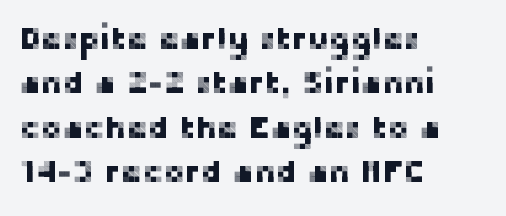
The image shows 32 px sans-serif type, upright; set left-aligned, normal line spacing (1.39x), normal letter spacing, not underlined; low stroke contrast and a medium x-height.
